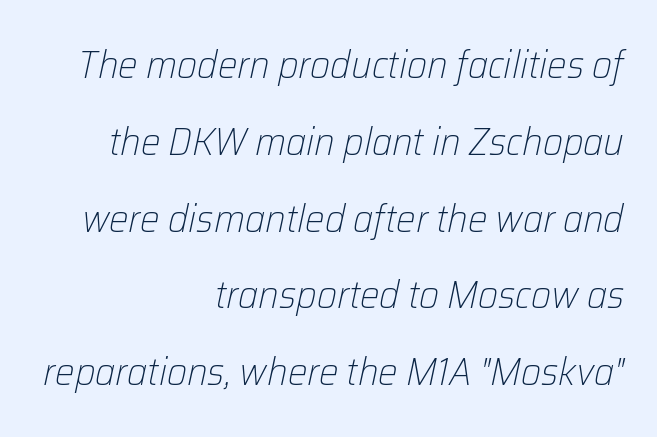
Q: Is the text bold? A: No.
Q: Is the text italic (slanted)? A: Yes, it leans right by about 12 degrees.
Q: Is the text underlined? A: No.
Q: How is the paragraph aligned? A: Right-aligned.
Q: Is the spacing between letters normal or unusually wide? A: Normal.
Q: Is the spacing between lines tight, normal or loose? A: Loose.
Q: Width (condensed, normal, or wide)? A: Normal.
Q: Stroke contrast? A: Low.
Q: x-height? A: Medium.
Q: Monospaced? A: No.
